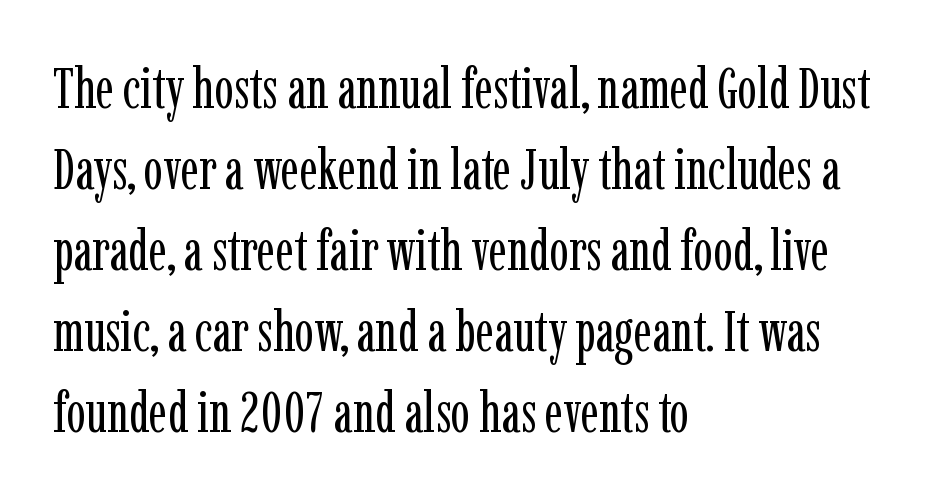
Does the copy run flush right? No — it runs flush left. The strip under each line holds only bare page. Summary of weight: not heavy and not bold. This sample has the flowing, uneven cadence of proportional lettering.
